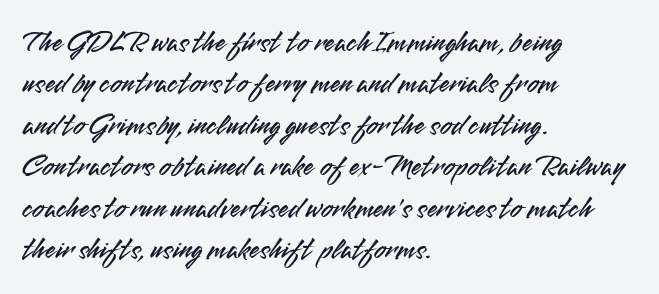
Q: Is the text italic (slanted)? A: Yes.
Q: Is the typeface a serif or a sans-serif typeface? A: Sans-serif.
Q: Is the text underlined? A: No.
Q: How is the paragraph aligned? A: Left-aligned.
Q: Is the spacing between letters normal or unusually wide? A: Normal.
Q: Is the spacing between lines tight, normal or loose? A: Normal.
Q: Width (condensed, normal, or wide)? A: Normal.
Q: Stroke contrast? A: Medium.
Q: x-height? A: Small.
Q: Monospaced? A: No.
